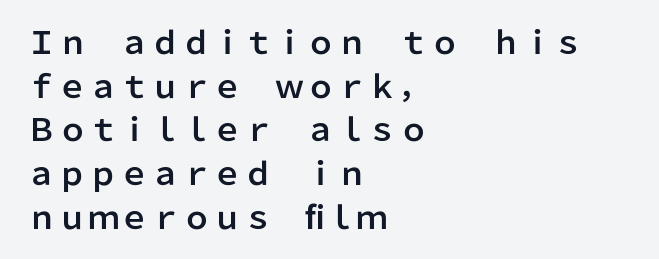
Q: Is the text italic (slanted)? A: No, it is upright.
Q: Is the typeface a serif or a sans-serif typeface? A: Sans-serif.
Q: Is the text underlined? A: No.
Q: How is the paragraph aligned? A: Left-aligned.
Q: Is the spacing between letters normal or unusually wide? A: Normal.
Q: Is the spacing between lines tight, normal or loose? A: Normal.
Q: Width (condensed, normal, or wide)? A: Normal.
Q: Stroke contrast? A: Low.
Q: x-height? A: Medium.
Q: Monospaced? A: No.
